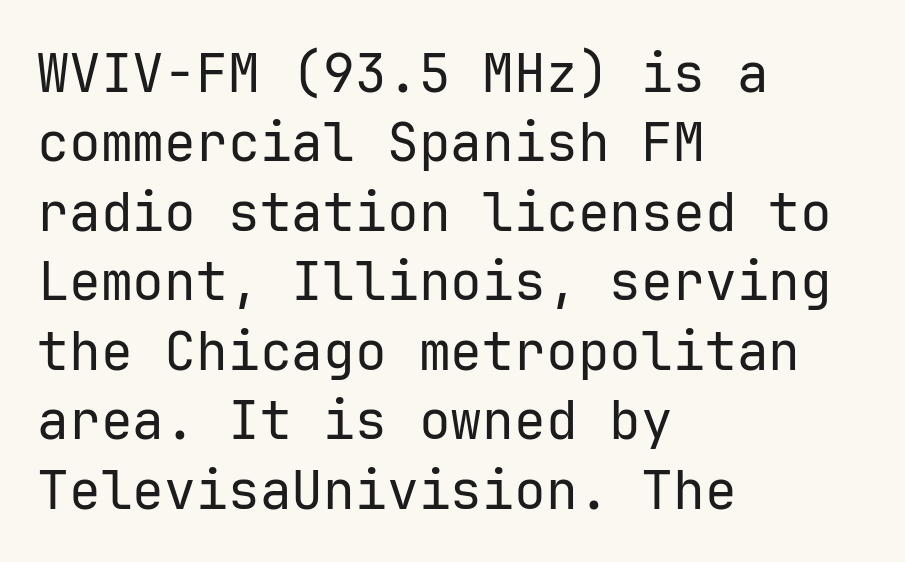
Q: Is the text bold? A: No.
Q: Is the text italic (slanted)? A: No, it is upright.
Q: Is the typeface a serif or a sans-serif typeface? A: Sans-serif.
Q: Is the text underlined? A: No.
Q: How is the paragraph aligned? A: Left-aligned.
Q: Is the spacing between letters normal or unusually wide? A: Normal.
Q: Is the spacing between lines tight, normal or loose? A: Normal.
Q: Width (condensed, normal, or wide)? A: Normal.
Q: Stroke contrast? A: Low.
Q: x-height? A: Medium.
Q: Monospaced? A: Yes.
